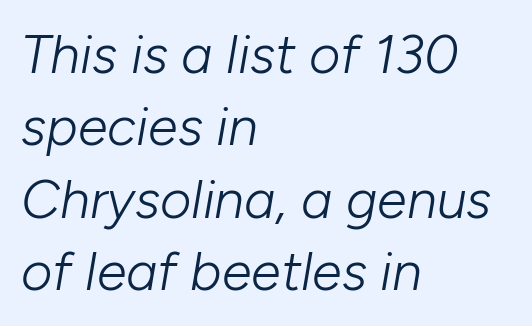
{"italic": "yes", "lean": "right", "slant_degrees": 10, "bold": "no", "weight": "light", "width": "normal", "stroke_contrast": "low", "x_height": "medium", "monospaced": "no", "underline": "no", "align": "left", "line_spacing": "normal", "line_spacing_ratio": 1.34, "letter_spacing": "normal", "letter_spacing_em": 0.0, "glyph_px": 54}
